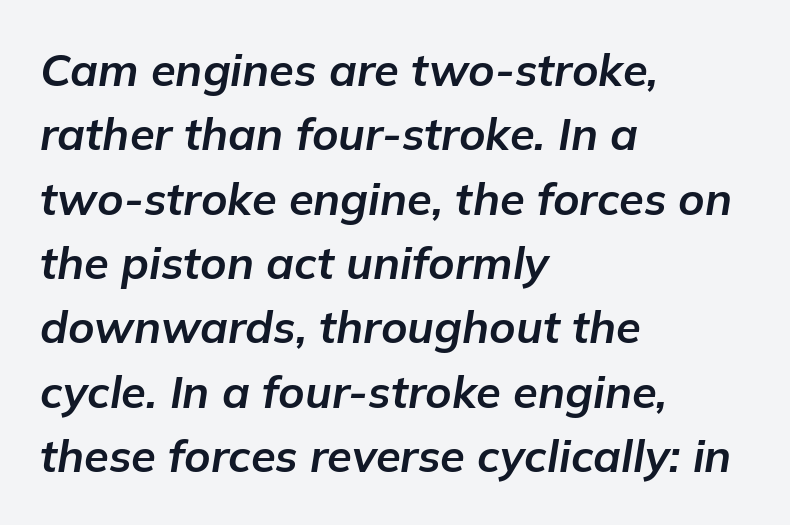
The image shows 45 px bold type, italic (leaning right); set left-aligned, normal line spacing (1.43x), normal letter spacing, not underlined; low stroke contrast and a medium x-height.
